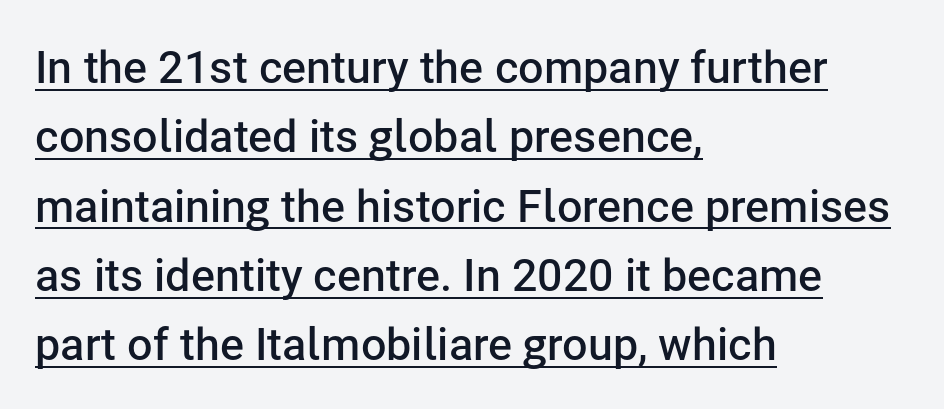
Q: Is the text bold? A: Semi-bold.
Q: Is the text italic (slanted)? A: No, it is upright.
Q: Is the typeface a serif or a sans-serif typeface? A: Sans-serif.
Q: Is the text underlined? A: Yes.
Q: How is the paragraph aligned? A: Left-aligned.
Q: Is the spacing between letters normal or unusually wide? A: Normal.
Q: Is the spacing between lines tight, normal or loose? A: Normal.
Q: Width (condensed, normal, or wide)? A: Normal.
Q: Stroke contrast? A: Low.
Q: x-height? A: Medium.
Q: Monospaced? A: No.
